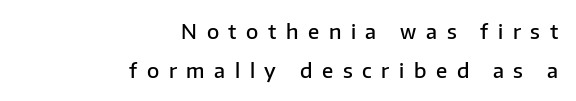
Q: Is the text bold? A: Semi-bold.
Q: Is the text italic (slanted)? A: No, it is upright.
Q: Is the text underlined? A: No.
Q: How is the paragraph aligned? A: Right-aligned.
Q: Is the spacing between letters normal or unusually wide? A: Unusually wide.
Q: Is the spacing between lines tight, normal or loose? A: Loose.
